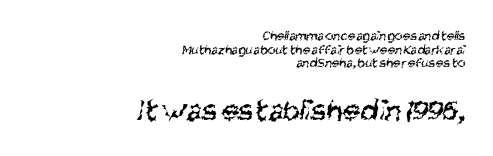
The image shows 32 px regular-weight, condensed sans-serif type; set right-aligned, tight line spacing (0.97x), normal letter spacing, not underlined; the second (bottom) block is 2.29x larger; medium stroke contrast and a large x-height.
